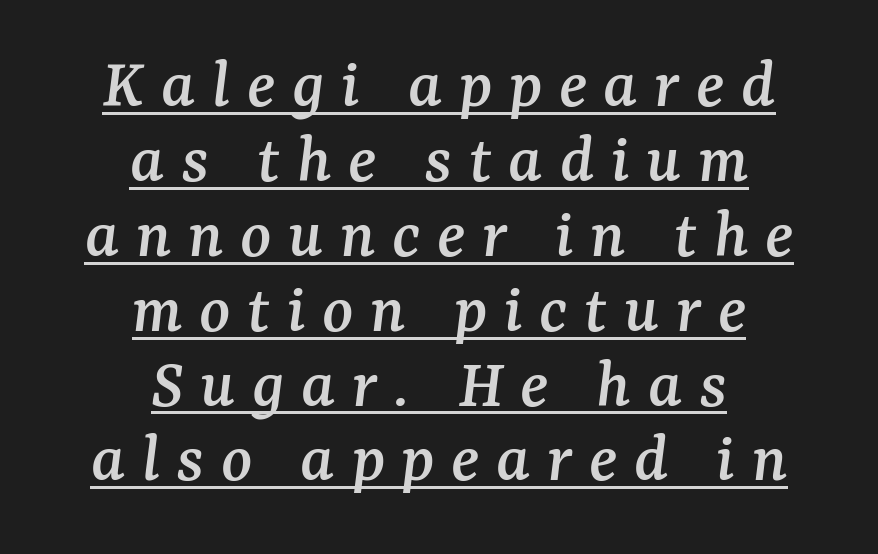
{"serif": "yes", "italic": "yes", "lean": "right", "slant_degrees": 7, "width": "normal", "stroke_contrast": "medium", "x_height": "medium", "monospaced": "no", "underline": "yes", "align": "center", "line_spacing": "tight", "line_spacing_ratio": 1.04, "letter_spacing": "wide", "letter_spacing_em": 0.23, "glyph_px": 72}
